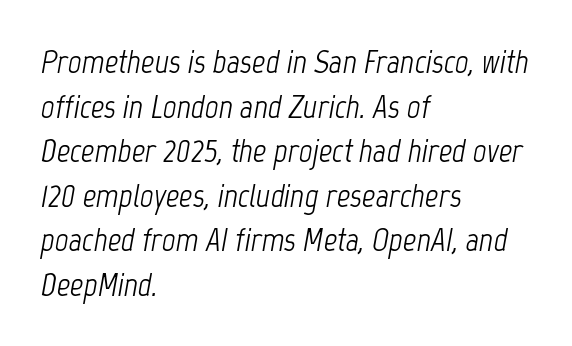
Do the characters align in a grid? No, the font is proportional. The rows are spaced the way most documents space them. Clear beneath every line of the passage. Is the type heavy? It reads as light-to-regular instead.
